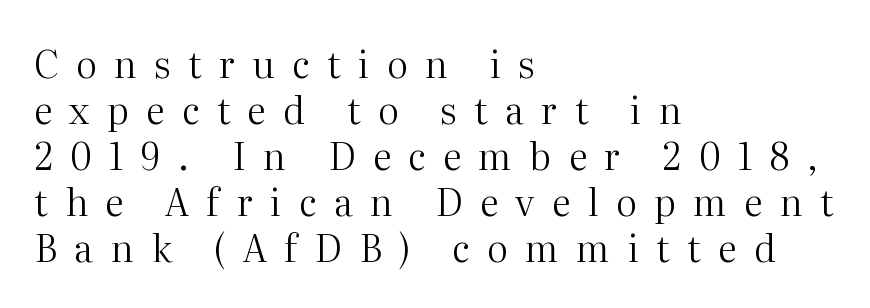
Q: Is the text bold? A: No.
Q: Is the text italic (slanted)? A: No, it is upright.
Q: Is the typeface a serif or a sans-serif typeface? A: Serif.
Q: Is the text underlined? A: No.
Q: How is the paragraph aligned? A: Left-aligned.
Q: Is the spacing between letters normal or unusually wide? A: Unusually wide.
Q: Width (condensed, normal, or wide)? A: Normal.
Q: Stroke contrast? A: Medium.
Q: x-height? A: Medium.
Q: Monospaced? A: No.
